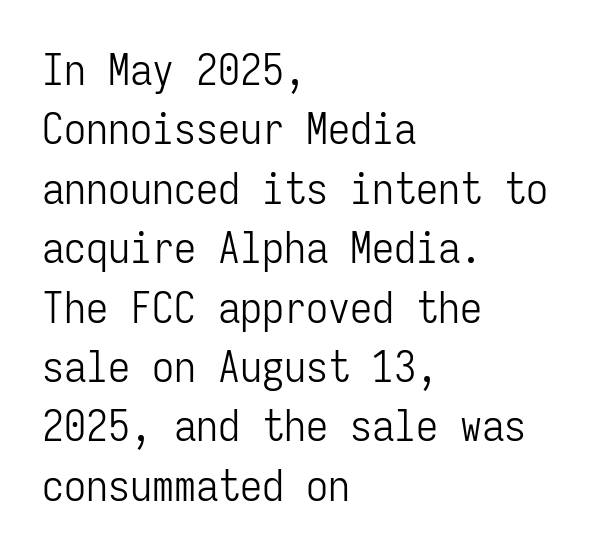
Inter-character spacing is left at the font's built-in metrics. The typeface has the unassuming heft of standard copy or less. A typesetter would call this monospace, since all characters share one set width. The type family on display is of the sans-serif kind. The vertical gap from one line to the next is medium.
